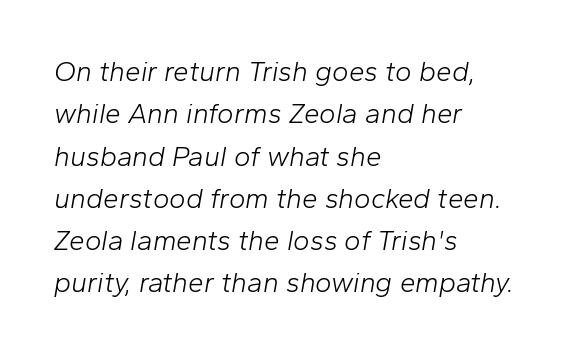
Q: Is the text bold? A: No.
Q: Is the text italic (slanted)? A: Yes, it leans right by about 10 degrees.
Q: Is the text underlined? A: No.
Q: How is the paragraph aligned? A: Left-aligned.
Q: Is the spacing between letters normal or unusually wide? A: Normal.
Q: Is the spacing between lines tight, normal or loose? A: Normal.
Q: Width (condensed, normal, or wide)? A: Normal.
Q: Stroke contrast? A: Low.
Q: x-height? A: Medium.
Q: Monospaced? A: No.
